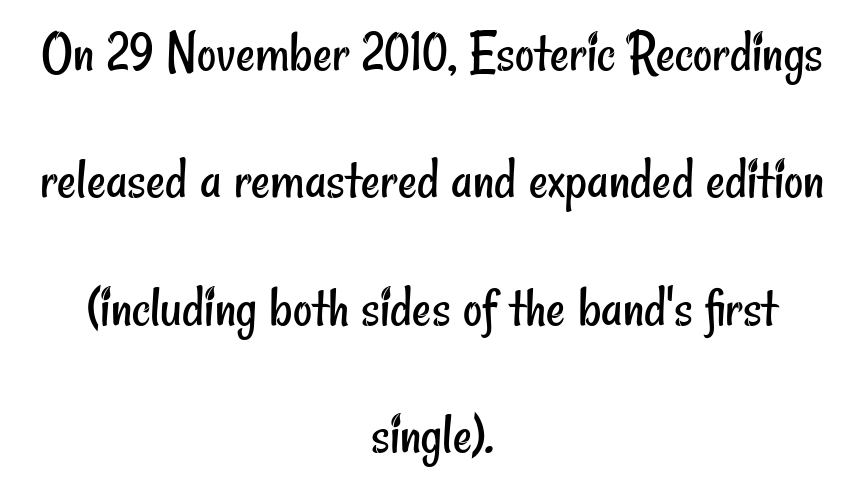
Q: Is the text bold? A: No.
Q: Is the typeface a serif or a sans-serif typeface? A: Sans-serif.
Q: Is the text underlined? A: No.
Q: How is the paragraph aligned? A: Centered.
Q: Is the spacing between letters normal or unusually wide? A: Normal.
Q: Is the spacing between lines tight, normal or loose? A: Loose.
Q: Width (condensed, normal, or wide)? A: Condensed.
Q: Stroke contrast? A: Low.
Q: x-height? A: Small.
Q: Monospaced? A: No.
